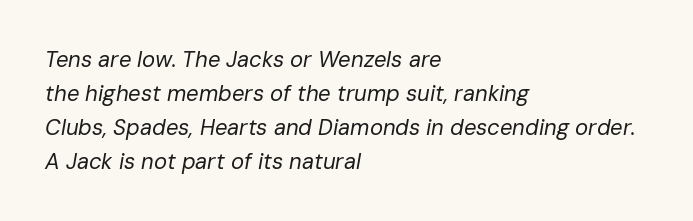
Spacing between characters is what you'd get straight out of the box. The vertical gap from one line to the next is medium. Posture: slanted. Leftover space on each line is placed entirely after the last word. Think standard paragraph weight, or any step lighter than that. The glyphs are unaccompanied by any horizontal stroke below them.
